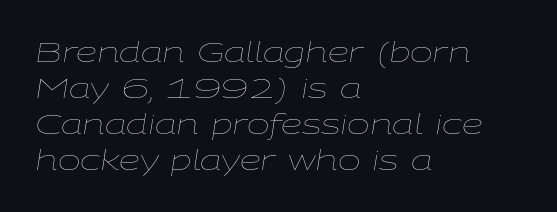
Q: Is the text bold? A: No.
Q: Is the text italic (slanted)? A: Yes, it leans right by about 9 degrees.
Q: Is the text underlined? A: No.
Q: How is the paragraph aligned? A: Left-aligned.
Q: Is the spacing between letters normal or unusually wide? A: Normal.
Q: Is the spacing between lines tight, normal or loose? A: Normal.
